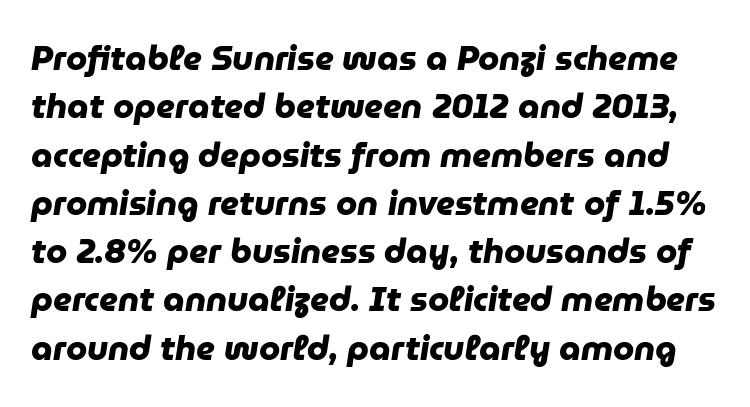
The image shows 34 px heavy sans-serif type; set normal line spacing (1.42x), normal letter spacing, not underlined; low stroke contrast and a medium x-height.
